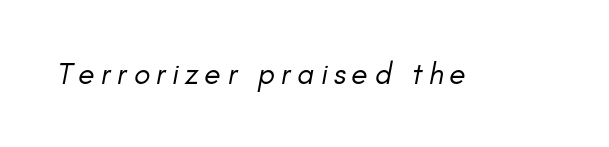
Q: Is the text bold? A: No.
Q: Is the text italic (slanted)? A: Yes, it leans right by about 11 degrees.
Q: Is the text underlined? A: No.
Q: Is the spacing between letters normal or unusually wide? A: Unusually wide.
Q: Width (condensed, normal, or wide)? A: Normal.
Q: Stroke contrast? A: Low.
Q: x-height? A: Small.
Q: Monospaced? A: No.
